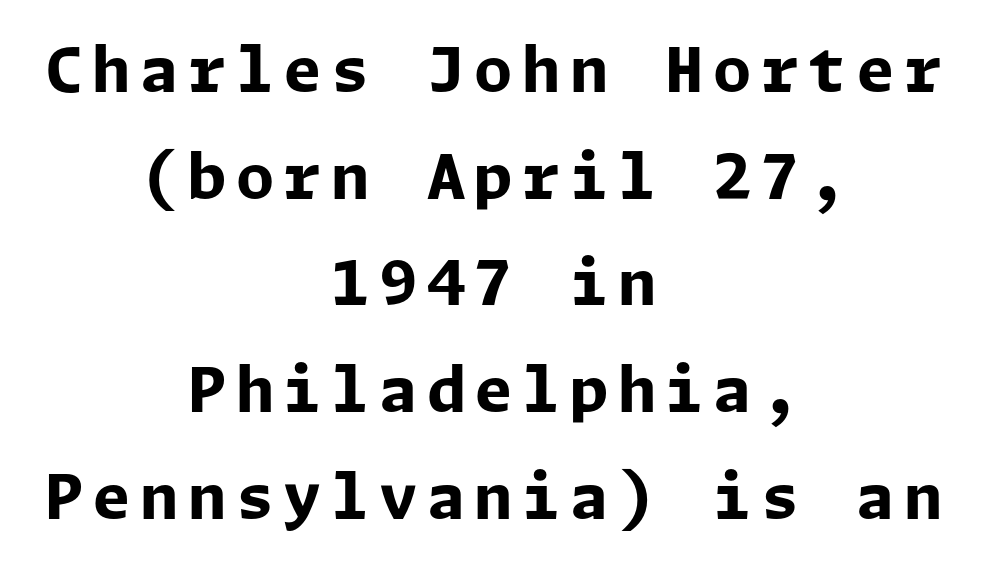
{"serif": "no", "italic": "no", "bold": "yes", "weight": "bold", "width": "normal", "stroke_contrast": "low", "x_height": "medium", "underline": "no", "align": "center", "line_spacing_ratio": 1.72, "glyph_px": 62}
